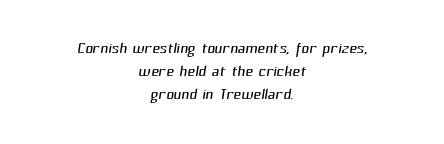
Unmarked baselines from the first word to the last. Nothing heavy about these letters — not bold at all. Leftover space on each line is divided equally before and after the words. The type is set solid horizontally, with unmodified tracking. This block would grow much taller if given ordinary leading; it's compressed now.
